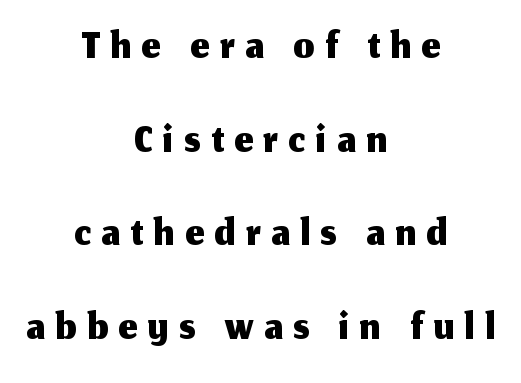
Q: Is the text italic (slanted)? A: No, it is upright.
Q: Is the typeface a serif or a sans-serif typeface? A: Sans-serif.
Q: Is the text underlined? A: No.
Q: How is the paragraph aligned? A: Centered.
Q: Is the spacing between lines tight, normal or loose? A: Normal.
Q: Width (condensed, normal, or wide)? A: Normal.
Q: Stroke contrast? A: Medium.
Q: x-height? A: Medium.
Q: Monospaced? A: No.
